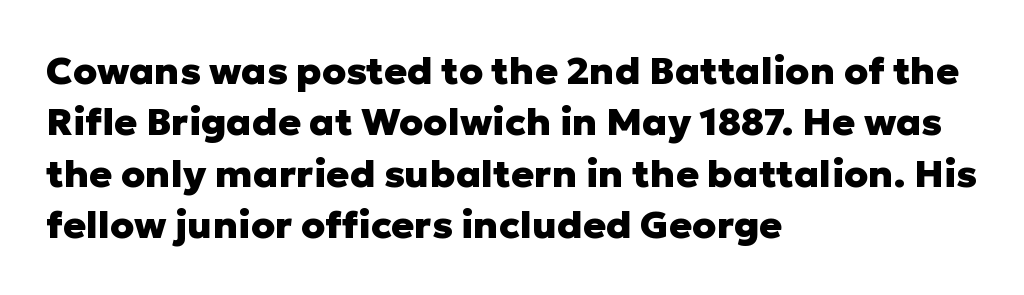
{"serif": "no", "italic": "no", "bold": "yes", "weight": "heavy", "width": "normal", "stroke_contrast": "low", "x_height": "medium", "monospaced": "no", "underline": "no", "align": "left", "line_spacing": "normal", "line_spacing_ratio": 1.35, "letter_spacing": "normal", "letter_spacing_em": 0.0, "glyph_px": 38}
